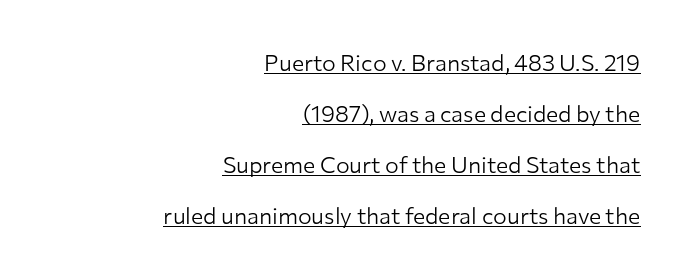
Leading: increased. When letters stand straight like this, we call the style roman or upright. What decoration does the sample have? An underline. Is the type heavy? It reads as light-to-regular instead. Does extra space separate the letters? No, they use regular spacing.
